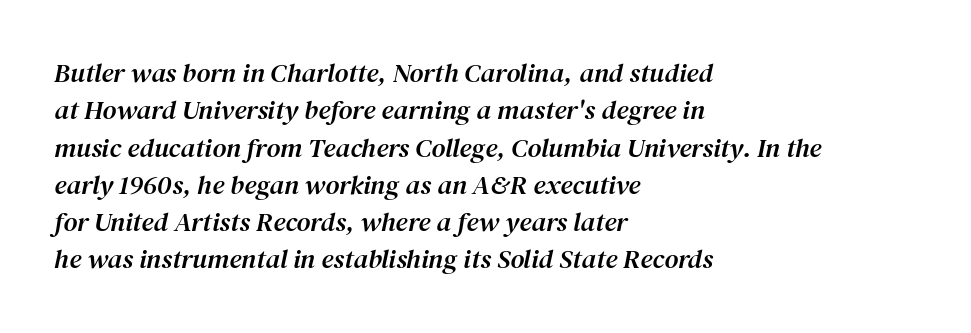
Q: Is the text italic (slanted)? A: Yes, it leans right by about 12 degrees.
Q: Is the text underlined? A: No.
Q: How is the paragraph aligned? A: Left-aligned.
Q: Is the spacing between letters normal or unusually wide? A: Normal.
Q: Is the spacing between lines tight, normal or loose? A: Normal.
